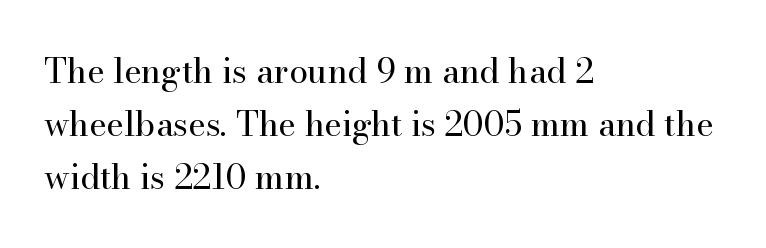
Q: Is the text bold? A: No.
Q: Is the text italic (slanted)? A: No, it is upright.
Q: Is the typeface a serif or a sans-serif typeface? A: Serif.
Q: Is the text underlined? A: No.
Q: How is the paragraph aligned? A: Left-aligned.
Q: Is the spacing between letters normal or unusually wide? A: Normal.
Q: Is the spacing between lines tight, normal or loose? A: Normal.
Q: Width (condensed, normal, or wide)? A: Normal.
Q: Stroke contrast? A: High.
Q: x-height? A: Small.
Q: Monospaced? A: No.
